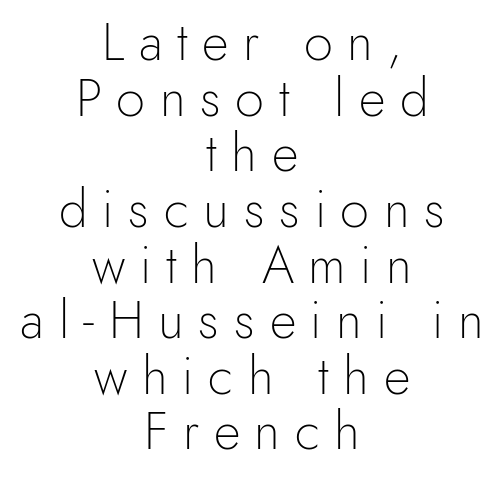
Q: Is the text bold? A: No.
Q: Is the text italic (slanted)? A: No, it is upright.
Q: Is the typeface a serif or a sans-serif typeface? A: Sans-serif.
Q: Is the text underlined? A: No.
Q: How is the paragraph aligned? A: Centered.
Q: Is the spacing between letters normal or unusually wide? A: Unusually wide.
Q: Is the spacing between lines tight, normal or loose? A: Tight.
Q: Width (condensed, normal, or wide)? A: Normal.
Q: x-height? A: Small.
Q: Monospaced? A: No.
